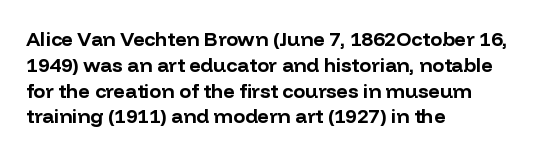
Q: Is the text bold? A: Yes.
Q: Is the text italic (slanted)? A: No, it is upright.
Q: Is the text underlined? A: No.
Q: How is the paragraph aligned? A: Left-aligned.
Q: Is the spacing between letters normal or unusually wide? A: Normal.
Q: Is the spacing between lines tight, normal or loose? A: Normal.
